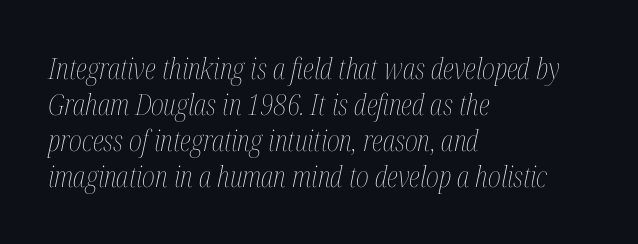
{"italic": "yes", "lean": "right", "slant_degrees": 12, "bold": "no", "weight": "thin", "width": "condensed", "stroke_contrast": "medium", "x_height": "medium", "monospaced": "no", "underline": "no", "align": "left", "line_spacing_ratio": 1.24, "letter_spacing": "normal", "letter_spacing_em": 0.0, "glyph_px": 29}
